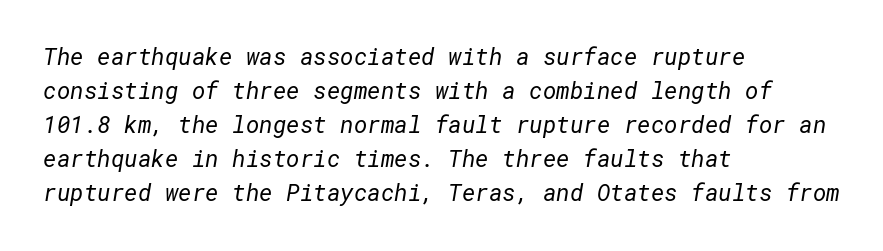
The image shows 23 px text type; set left-aligned, normal line spacing (1.48x), normal letter spacing, not underlined.
